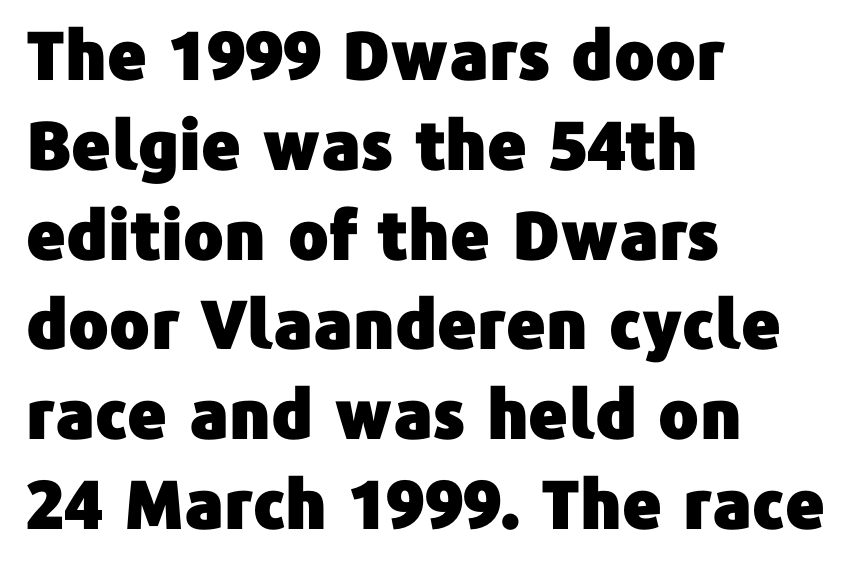
The image shows 67 px sans-serif type, upright; set left-aligned, normal line spacing (1.34x), normal letter spacing, not underlined; low stroke contrast and a medium x-height.
